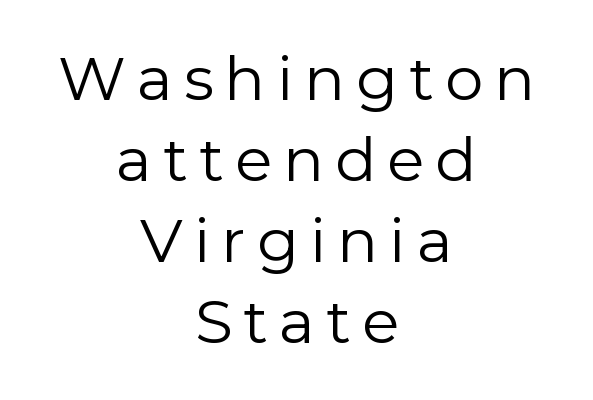
Q: Is the text bold? A: No.
Q: Is the text italic (slanted)? A: No, it is upright.
Q: Is the typeface a serif or a sans-serif typeface? A: Sans-serif.
Q: Is the text underlined? A: No.
Q: How is the paragraph aligned? A: Centered.
Q: Is the spacing between lines tight, normal or loose? A: Normal.
Q: Width (condensed, normal, or wide)? A: Normal.
Q: Stroke contrast? A: Low.
Q: x-height? A: Medium.
Q: Monospaced? A: No.
